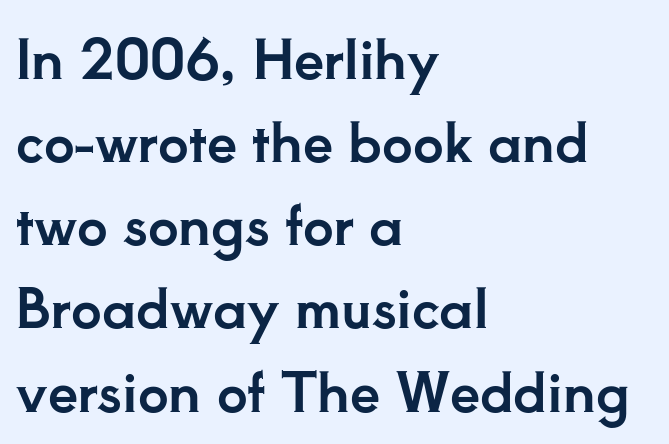
The image shows 54 px serif type, upright; set left-aligned, normal line spacing (1.54x), normal letter spacing, not underlined; low stroke contrast and a small x-height.
